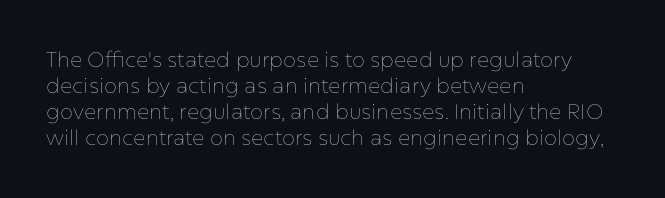
Q: Is the text bold? A: No.
Q: Is the text italic (slanted)? A: No, it is upright.
Q: Is the text underlined? A: No.
Q: How is the paragraph aligned? A: Left-aligned.
Q: Is the spacing between letters normal or unusually wide? A: Normal.
